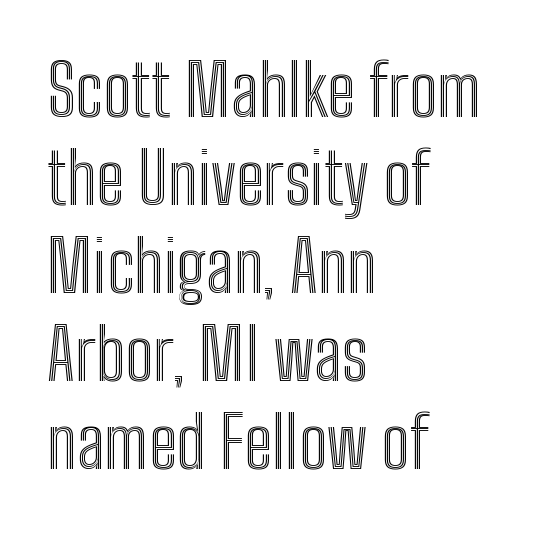
The image shows 71 px condensed type, upright; set left-aligned, line spacing 1.24x, normal letter spacing, not underlined; a medium x-height.
